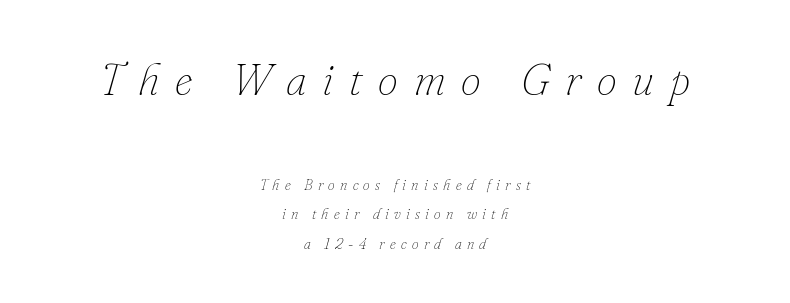
{"italic": "yes", "lean": "right", "slant_degrees": 16, "bold": "no", "weight": "thin", "width": "normal", "stroke_contrast": "low", "x_height": "small", "monospaced": "no", "underline": "no", "align": "center", "line_spacing": "loose", "line_spacing_ratio": 1.97, "letter_spacing": "wide", "letter_spacing_em": 0.35, "larger_block": "first", "size_ratio": 3.0, "glyph_px": 45}
